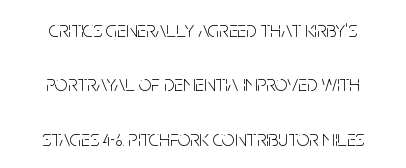
{"italic": "no", "bold": "no", "underline": "no", "align": "center", "line_spacing": "loose", "line_spacing_ratio": 2.47, "letter_spacing": "normal", "letter_spacing_em": 0.0, "glyph_px": 22}
